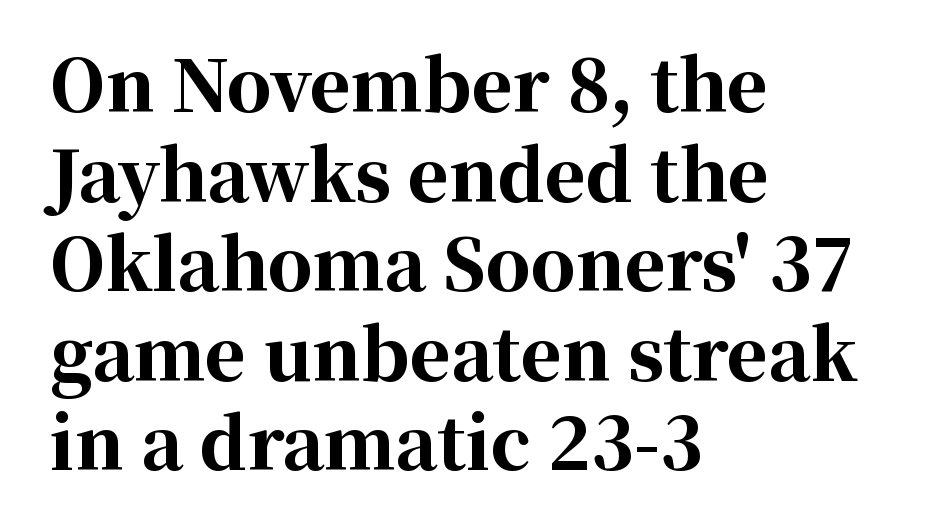
{"serif": "yes", "italic": "no", "bold": "yes", "weight": "bold", "width": "normal", "stroke_contrast": "high", "x_height": "medium", "monospaced": "no", "underline": "no", "align": "left", "line_spacing": "normal", "line_spacing_ratio": 1.28, "letter_spacing": "normal", "letter_spacing_em": 0.0, "glyph_px": 70}
